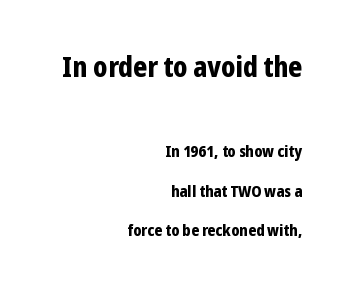
{"serif": "no", "italic": "no", "bold": "yes", "weight": "bold", "width": "condensed", "stroke_contrast": "low", "x_height": "medium", "monospaced": "no", "underline": "no", "align": "right", "line_spacing": "loose", "line_spacing_ratio": 2.48, "letter_spacing": "normal", "letter_spacing_em": 0.0, "larger_block": "first", "size_ratio": 1.75, "glyph_px": 28}
